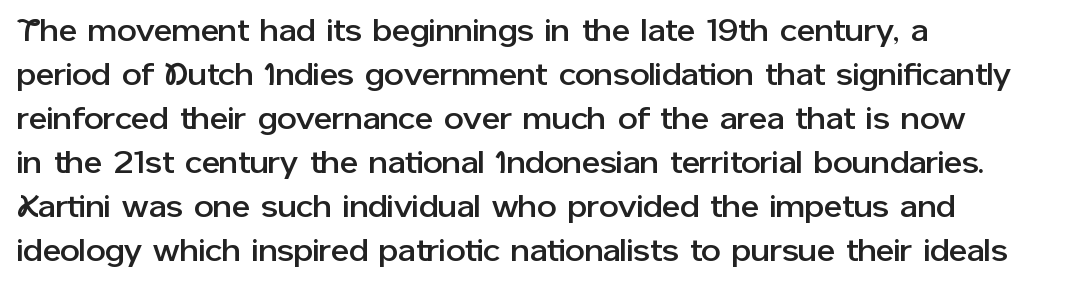
The image shows 31 px sans-serif type, upright; set left-aligned, normal line spacing (1.42x), normal letter spacing, not underlined; low stroke contrast and a medium x-height.
